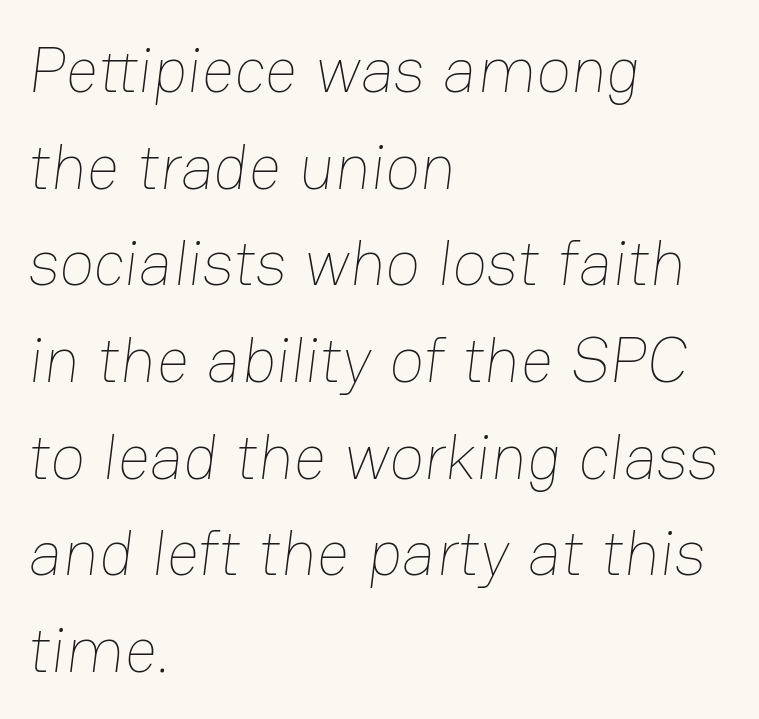
{"bold": "no", "weight": "thin", "width": "normal", "stroke_contrast": "low", "x_height": "medium", "monospaced": "no", "underline": "no", "align": "left", "line_spacing": "normal", "line_spacing_ratio": 1.51, "letter_spacing": "normal", "letter_spacing_em": 0.0, "glyph_px": 64}
